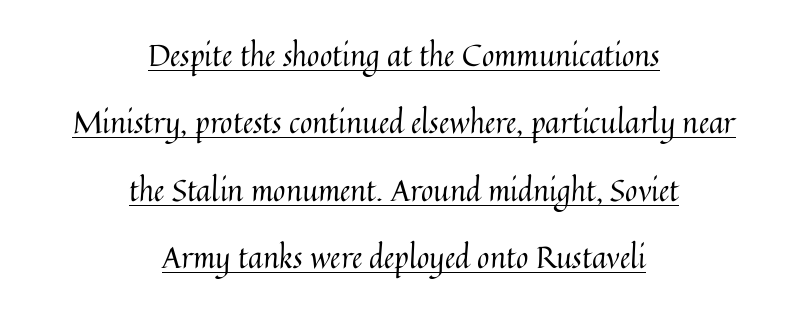
Line spacing here is loose. The rendering uses natural spacing where letterforms have individual widths. The typesetter has applied underlining to the passage shown. Centered paragraph, ragged on both sides. Words appear dense and cohesive because spacing is normal.
